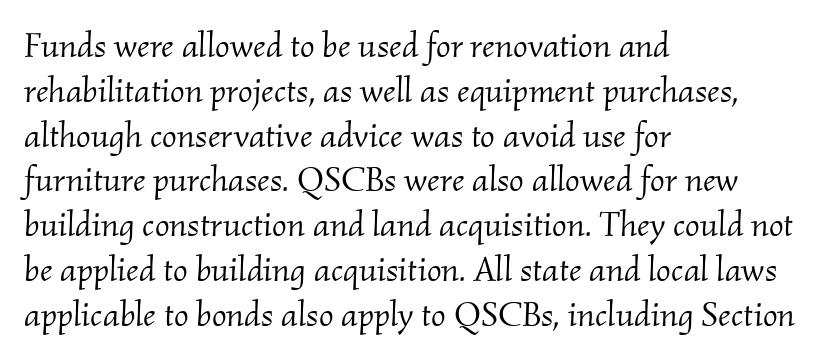
The image shows 35 px light serif type, italic (leaning right); set left-aligned, normal line spacing (1.28x), normal letter spacing, not underlined; medium stroke contrast and a small x-height.
